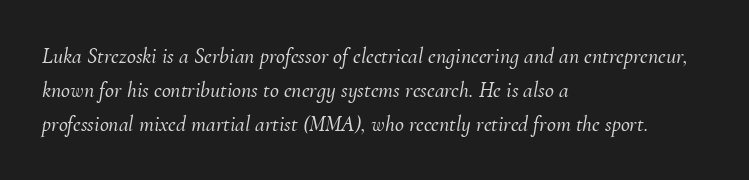
{"italic": "yes", "lean": "right", "slant_degrees": 10, "underline": "no", "align": "left", "line_spacing": "normal", "line_spacing_ratio": 1.54, "letter_spacing": "normal", "letter_spacing_em": 0.0, "glyph_px": 22}
